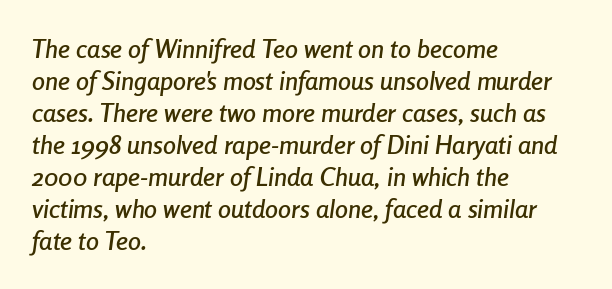
Q: Is the text italic (slanted)? A: Yes, it leans right by about 8 degrees.
Q: Is the text underlined? A: No.
Q: How is the paragraph aligned? A: Left-aligned.
Q: Is the spacing between letters normal or unusually wide? A: Normal.
